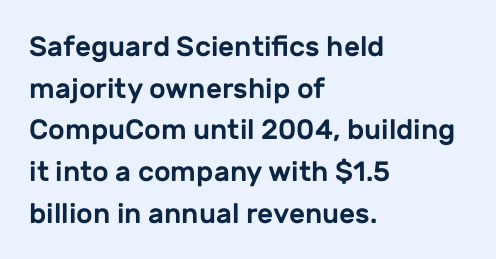
{"serif": "no", "italic": "no", "width": "normal", "stroke_contrast": "low", "x_height": "medium", "monospaced": "no", "underline": "no", "align": "left", "line_spacing": "normal", "line_spacing_ratio": 1.49, "letter_spacing": "normal", "letter_spacing_em": 0.0, "glyph_px": 28}
